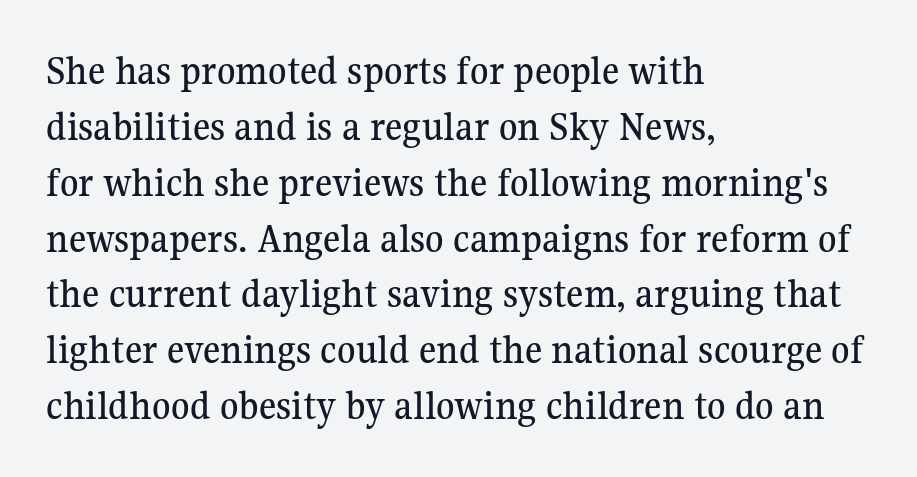
{"serif": "yes", "italic": "no", "width": "normal", "stroke_contrast": "medium", "x_height": "medium", "monospaced": "no", "underline": "no", "align": "left", "line_spacing": "normal", "line_spacing_ratio": 1.33, "letter_spacing": "normal", "letter_spacing_em": 0.0, "glyph_px": 42}
